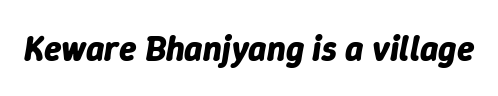
The strokes are fattened all the way to bold. Varying glyph widths throughout — classic text-font behaviour. There is no visible air inserted between adjacent glyphs. Each row of text sits above clean, open space.
